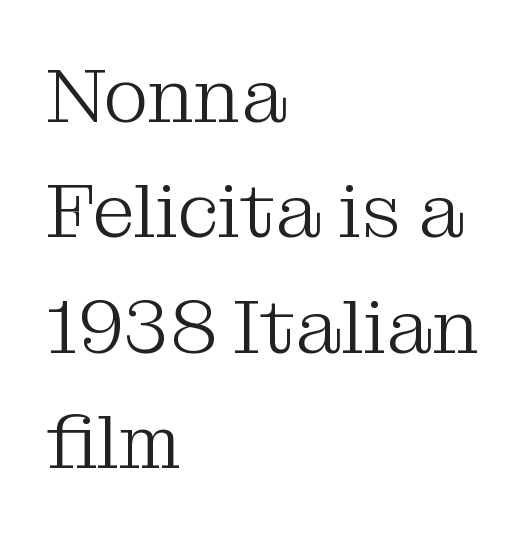
{"serif": "yes", "italic": "no", "bold": "no", "weight": "light", "width": "normal", "stroke_contrast": "medium", "x_height": "medium", "monospaced": "no", "underline": "no", "align": "left", "line_spacing": "normal", "line_spacing_ratio": 1.5, "letter_spacing": "normal", "letter_spacing_em": 0.0, "glyph_px": 77}
